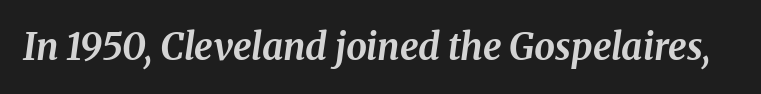
The image shows 37 px bold type, italic (leaning right); set normal letter spacing, not underlined; medium stroke contrast and a medium x-height.
